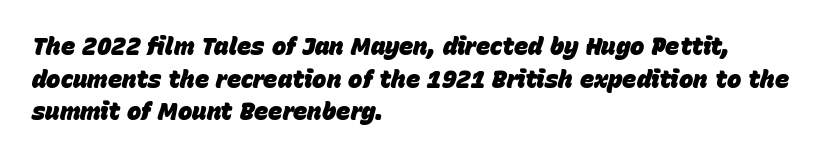
Pretty heavy lettering here — definitely bold. The axis of the letterforms is tilted away from vertical. How would I describe the line gaps? Plain and ordinary. Compared with typical body copy, the letter spacing here is the same.
